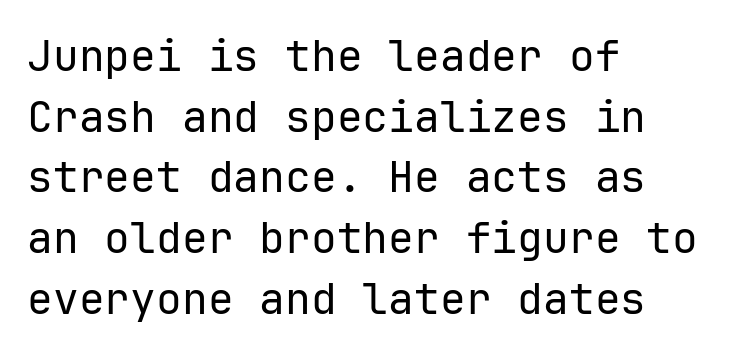
Q: Is the text bold? A: No.
Q: Is the text italic (slanted)? A: No, it is upright.
Q: Is the typeface a serif or a sans-serif typeface? A: Sans-serif.
Q: Is the text underlined? A: No.
Q: How is the paragraph aligned? A: Left-aligned.
Q: Is the spacing between letters normal or unusually wide? A: Normal.
Q: Is the spacing between lines tight, normal or loose? A: Normal.
Q: Width (condensed, normal, or wide)? A: Normal.
Q: Stroke contrast? A: Low.
Q: x-height? A: Medium.
Q: Monospaced? A: Yes.
